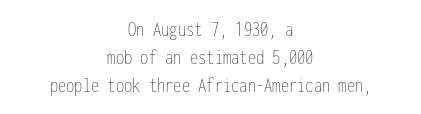
{"italic": "no", "bold": "no", "underline": "no", "align": "center", "line_spacing": "normal", "line_spacing_ratio": 1.27, "letter_spacing": "normal", "letter_spacing_em": 0.0, "glyph_px": 22}
